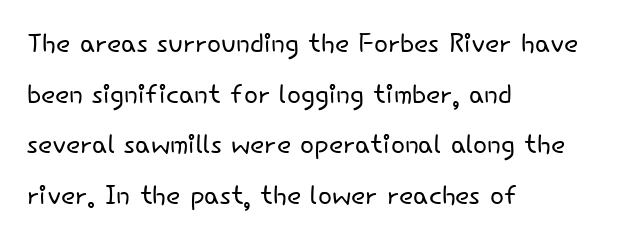
The image shows 37 px light sans-serif type, upright; set left-aligned, normal line spacing (1.37x), normal letter spacing, not underlined; low stroke contrast and a small x-height.
